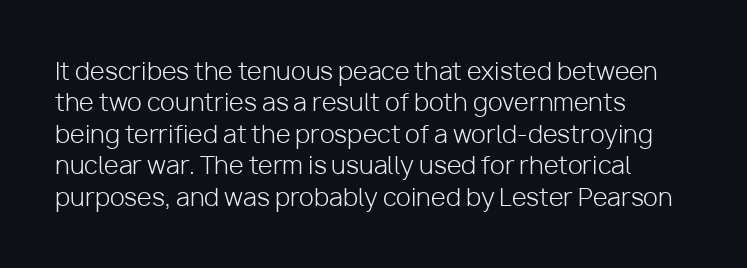
The image shows 24 px text type, upright; set left-aligned, normal line spacing (1.31x), normal letter spacing, not underlined.
